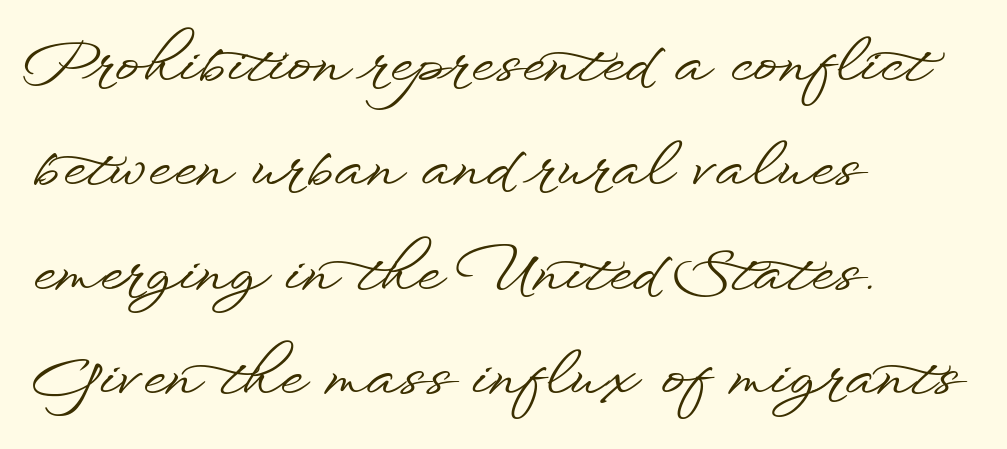
Q: Is the text italic (slanted)? A: Yes.
Q: Is the typeface a serif or a sans-serif typeface? A: Sans-serif.
Q: Is the text underlined? A: No.
Q: How is the paragraph aligned? A: Left-aligned.
Q: Is the spacing between letters normal or unusually wide? A: Normal.
Q: Width (condensed, normal, or wide)? A: Wide.
Q: Stroke contrast? A: Low.
Q: x-height? A: Small.
Q: Monospaced? A: No.
